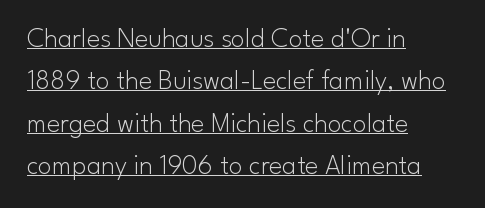
The image shows 28 px light sans-serif type, upright; set left-aligned, normal line spacing (1.51x), normal letter spacing, underlined; low stroke contrast and a small x-height.
